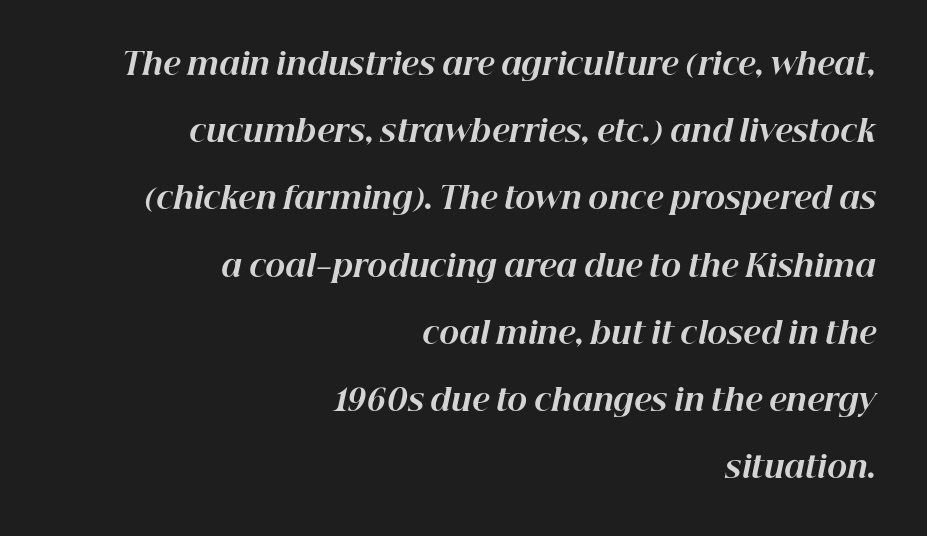
The image shows 30 px bold type, italic (leaning right); set right-aligned, loose line spacing (2.24x), normal letter spacing, not underlined; high stroke contrast and a medium x-height.
